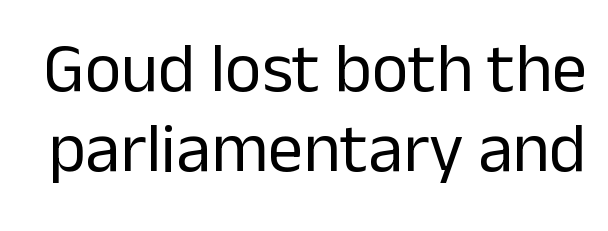
Grotesque or geometric, the face here clearly has no serifs. If you drew a line through each stem, it would be perfectly vertical. Spacing verdict: proportional, widths tailored to each character. These lines keep a tight, regular rhythm from letter to letter. Weight: regular or lighter.
